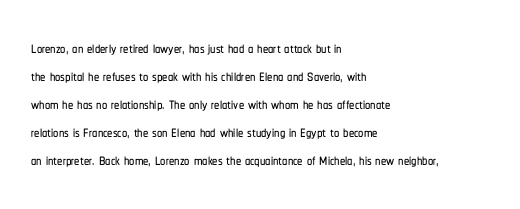
The image shows 21 px text type, upright; set left-aligned, normal line spacing (1.33x), normal letter spacing, not underlined.
